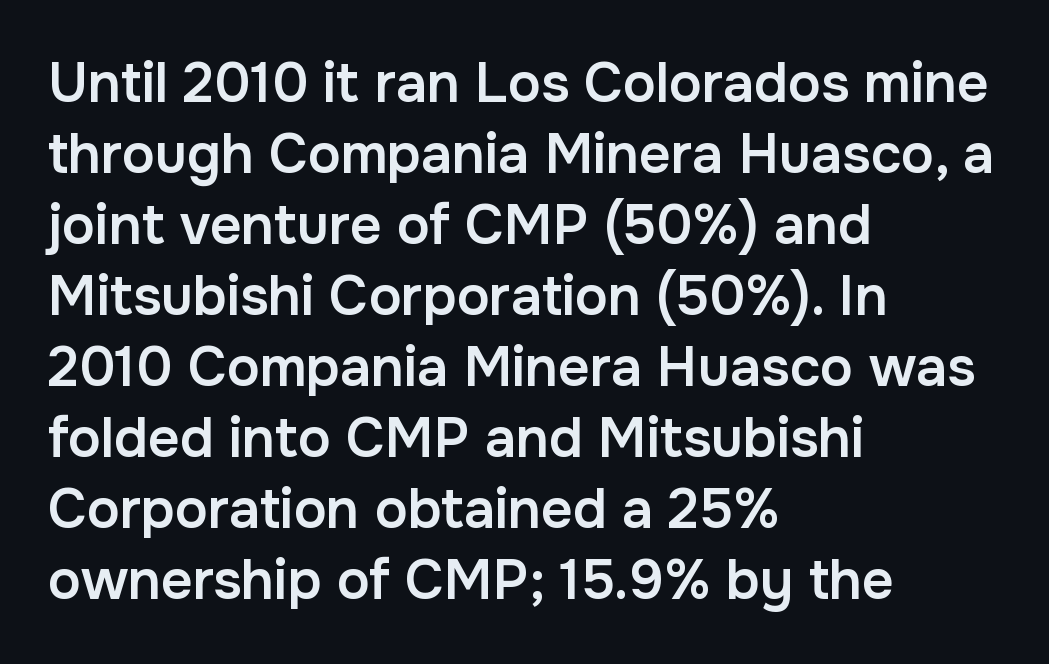
The image shows 55 px semibold sans-serif type, upright; set left-aligned, normal line spacing (1.29x), normal letter spacing, not underlined; low stroke contrast and a medium x-height.
